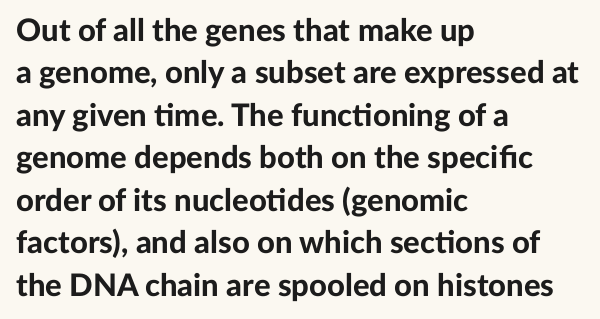
{"serif": "no", "italic": "no", "bold": "yes", "weight": "bold", "width": "normal", "stroke_contrast": "low", "x_height": "medium", "monospaced": "no", "underline": "no", "align": "left", "line_spacing": "normal", "line_spacing_ratio": 1.37, "letter_spacing": "normal", "letter_spacing_em": 0.0, "glyph_px": 31}
